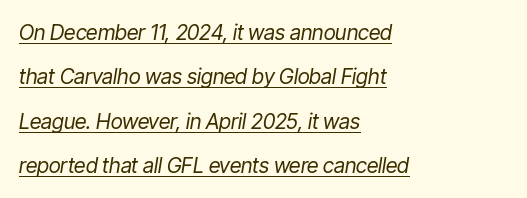
Q: Is the text bold? A: No.
Q: Is the text italic (slanted)? A: Yes, it leans right by about 9 degrees.
Q: Is the text underlined? A: Yes.
Q: How is the paragraph aligned? A: Left-aligned.
Q: Is the spacing between letters normal or unusually wide? A: Normal.
Q: Is the spacing between lines tight, normal or loose? A: Loose.
